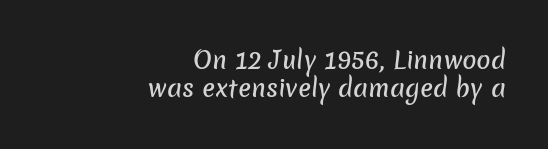
The image shows 24 px text type; set right-aligned, line spacing 1.18x, normal letter spacing, not underlined.
